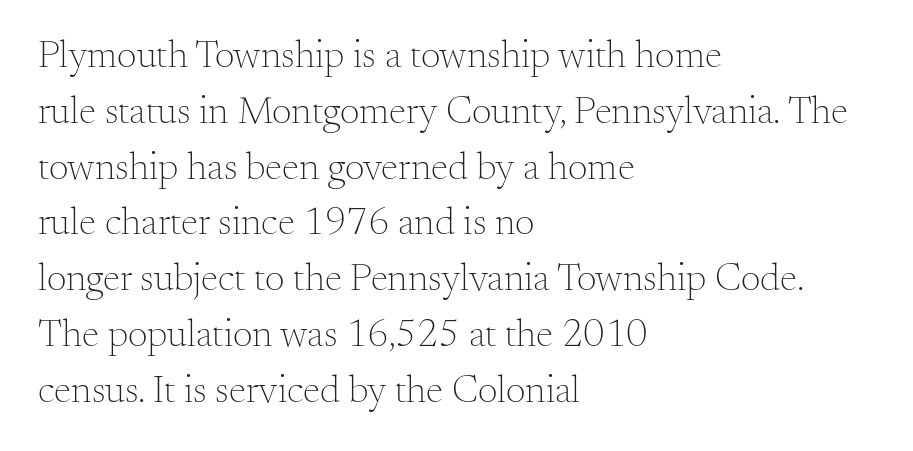
Q: Is the text bold? A: No.
Q: Is the text italic (slanted)? A: No, it is upright.
Q: Is the typeface a serif or a sans-serif typeface? A: Serif.
Q: Is the text underlined? A: No.
Q: How is the paragraph aligned? A: Left-aligned.
Q: Is the spacing between letters normal or unusually wide? A: Normal.
Q: Is the spacing between lines tight, normal or loose? A: Normal.
Q: Width (condensed, normal, or wide)? A: Normal.
Q: Stroke contrast? A: Medium.
Q: x-height? A: Small.
Q: Monospaced? A: No.
